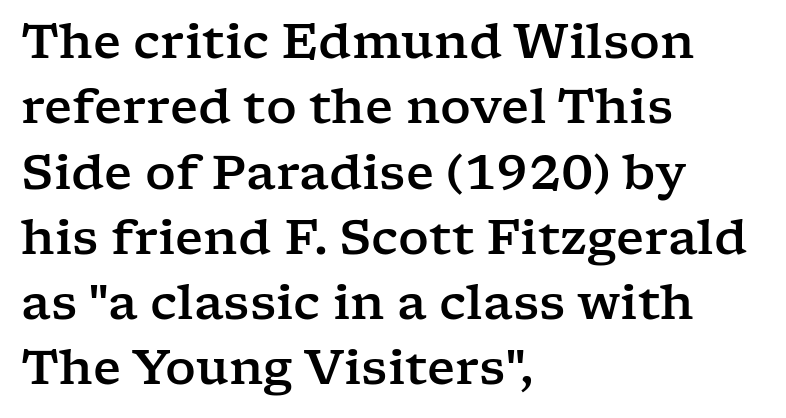
{"serif": "yes", "italic": "no", "width": "wide", "stroke_contrast": "low", "x_height": "medium", "monospaced": "no", "underline": "no", "align": "left", "line_spacing": "normal", "line_spacing_ratio": 1.36, "letter_spacing": "normal", "letter_spacing_em": 0.0, "glyph_px": 48}
